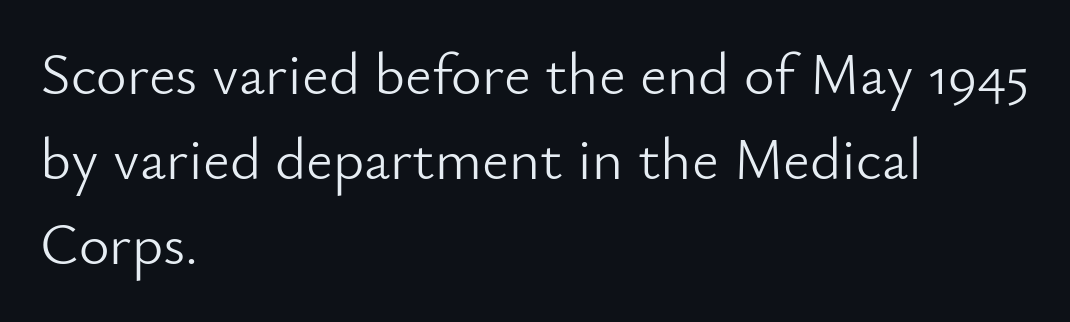
The image shows 59 px light sans-serif type, upright; set left-aligned, normal line spacing (1.44x), normal letter spacing, not underlined; low stroke contrast and a small x-height.
